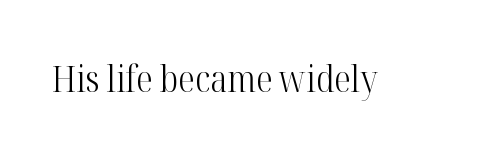
Q: Is the text bold? A: No.
Q: Is the text italic (slanted)? A: No, it is upright.
Q: Is the typeface a serif or a sans-serif typeface? A: Serif.
Q: Is the text underlined? A: No.
Q: Is the spacing between letters normal or unusually wide? A: Normal.
Q: Width (condensed, normal, or wide)? A: Condensed.
Q: Stroke contrast? A: High.
Q: x-height? A: Medium.
Q: Monospaced? A: No.
